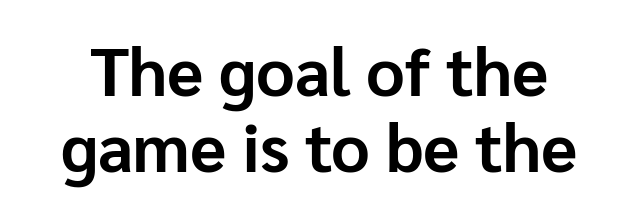
Is this a sans? Yes — the strokes have no serifs. The strokes are fattened all the way to bold. Each word holds together tightly as a unit, with standard inter-letter gaps. Quick note: interline space is minimal. Think of a printed novel: that variable character pitch is what you see here. You can tell it's not italic because the verticals are truly vertical.
